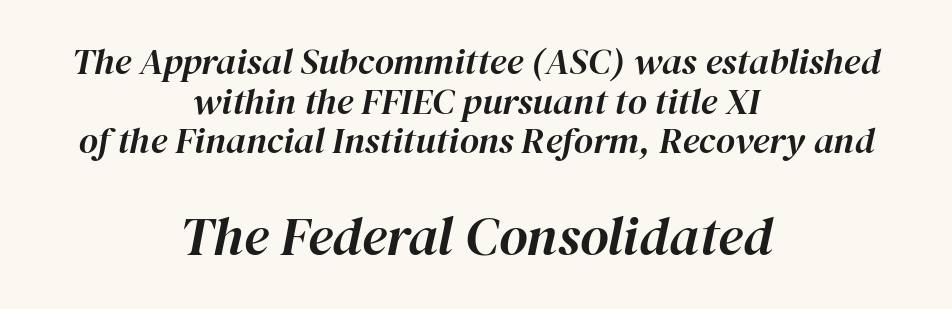
The specimen reads as italic at a glance. Unmarked baselines from the first word to the last. The passage shown is typed in a proportional face where columns would drift. The line-height multiplier appears low, near solid setting. Typeset on center — no edge is straight. The horizontal fit of the characters is conventional and even.
